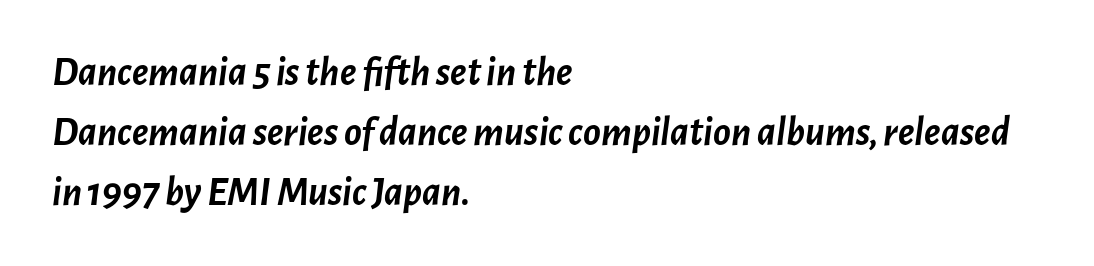
Only glyphs here, with clear space below each row. Short note: letters normally spaced. Caption: bold face, heavy strokes. This sample uses an oblique cut, with every glyph tilted off the vertical. This sample has the flowing, uneven cadence of proportional lettering.
